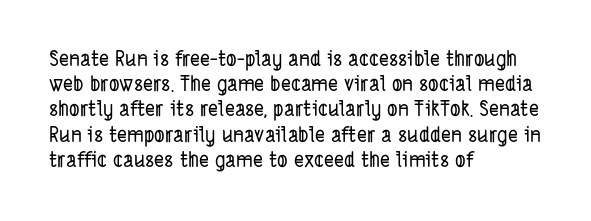
Q: Is the text underlined? A: No.
Q: How is the paragraph aligned? A: Left-aligned.
Q: Is the spacing between letters normal or unusually wide? A: Normal.
